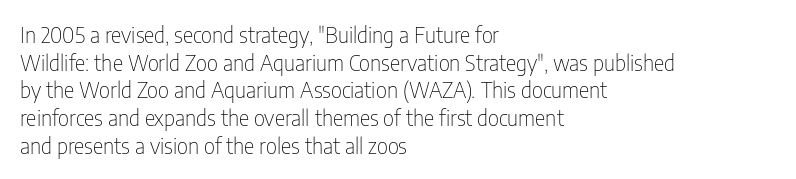
Q: Is the text bold? A: No.
Q: Is the text italic (slanted)? A: No, it is upright.
Q: Is the text underlined? A: No.
Q: How is the paragraph aligned? A: Left-aligned.
Q: Is the spacing between letters normal or unusually wide? A: Normal.
Q: Is the spacing between lines tight, normal or loose? A: Normal.
